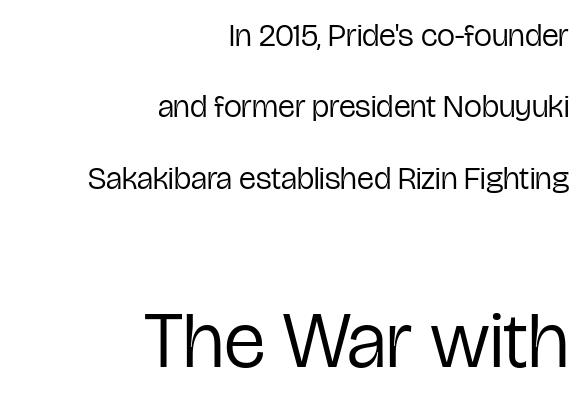
The image shows 79 px regular-weight, condensed sans-serif type, upright; set right-aligned, loose line spacing (2.23x), normal letter spacing, not underlined; the second (bottom) block is 2.47x larger; low stroke contrast and a medium x-height.
